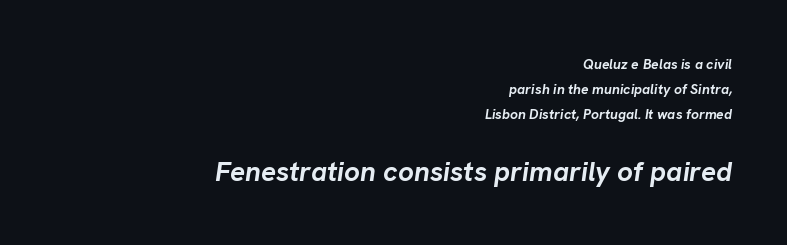
The image shows 28 px semibold type, italic (leaning right); set right-aligned, line spacing 1.8x, normal letter spacing, not underlined; the second (bottom) block is 2.0x larger; low stroke contrast and a medium x-height.
